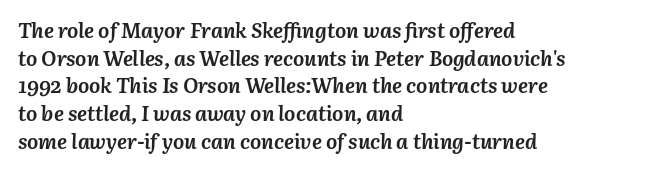
Each new line begins a customary step beneath the previous one. Heft: maximum for text — a bold. Short note: letters normally spaced. The whole block is typeset with a tilt. This sample is left-justified, so line endings fall wherever the words run out.
